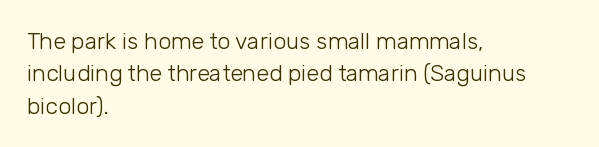
The image shows 23 px text type, upright; set left-aligned, normal line spacing (1.41x), normal letter spacing, not underlined.
